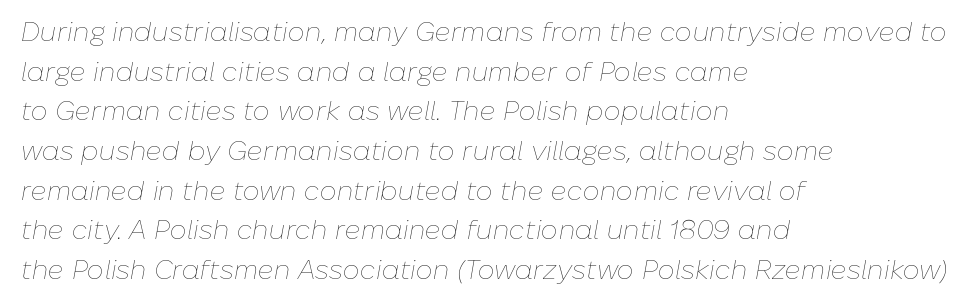
{"italic": "yes", "lean": "right", "slant_degrees": 10, "bold": "no", "underline": "no", "align": "left", "line_spacing": "normal", "line_spacing_ratio": 1.47, "letter_spacing": "normal", "letter_spacing_em": 0.0, "glyph_px": 27}
